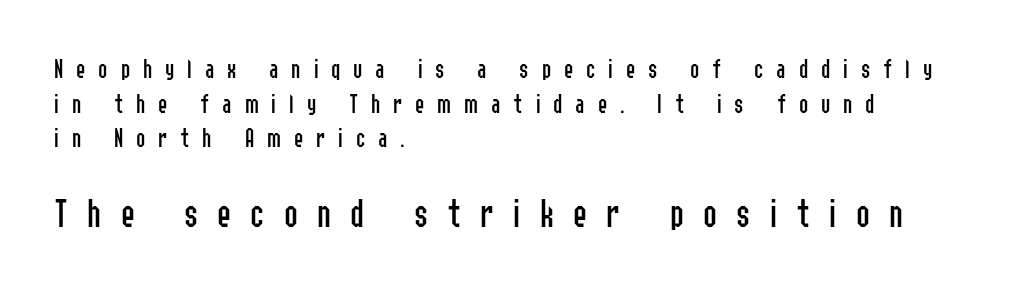
Decoration check: the copy has no underline. Font category for this specimen: sans-serif. You could not count columns in this text — the font is proportionally spaced. The passage shown begins with its smaller block and ends with its larger one.
